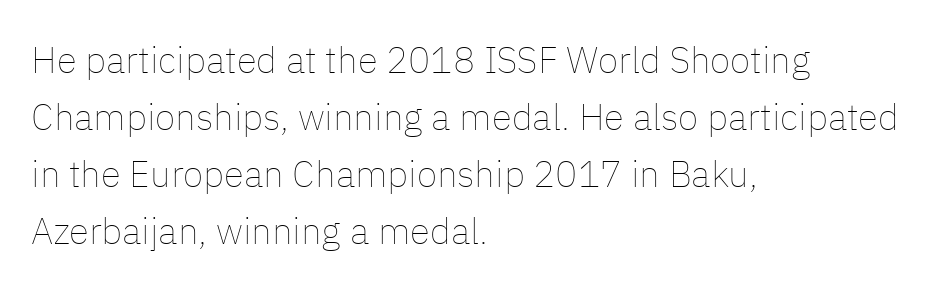
Q: Is the text bold? A: No.
Q: Is the text italic (slanted)? A: No, it is upright.
Q: Is the text underlined? A: No.
Q: How is the paragraph aligned? A: Left-aligned.
Q: Is the spacing between letters normal or unusually wide? A: Normal.
Q: Is the spacing between lines tight, normal or loose? A: Normal.
Q: Width (condensed, normal, or wide)? A: Normal.
Q: Stroke contrast? A: Low.
Q: x-height? A: Medium.
Q: Monospaced? A: No.
